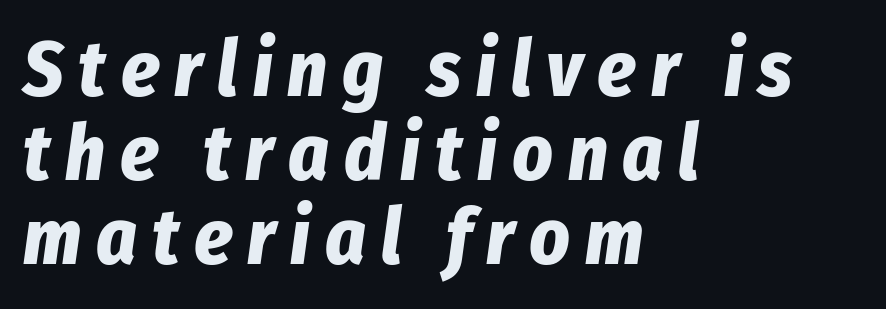
Q: Is the text bold? A: Yes.
Q: Is the text italic (slanted)? A: Yes, it leans right by about 8 degrees.
Q: Is the text underlined? A: No.
Q: How is the paragraph aligned? A: Left-aligned.
Q: Is the spacing between lines tight, normal or loose? A: Tight.
Q: Width (condensed, normal, or wide)? A: Condensed.
Q: Stroke contrast? A: Low.
Q: x-height? A: Medium.
Q: Monospaced? A: No.
